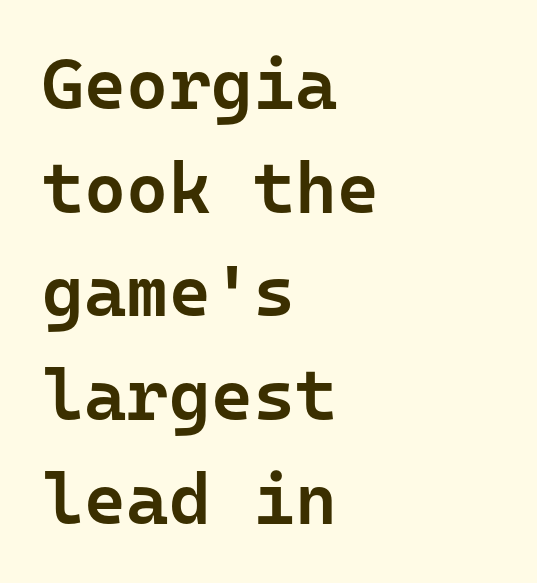
{"serif": "no", "italic": "no", "bold": "semi", "weight": "semibold", "width": "normal", "stroke_contrast": "low", "x_height": "medium", "monospaced": "yes", "underline": "no", "align": "left", "line_spacing": "normal", "line_spacing_ratio": 1.44, "letter_spacing": "normal", "letter_spacing_em": 0.0, "glyph_px": 72}
